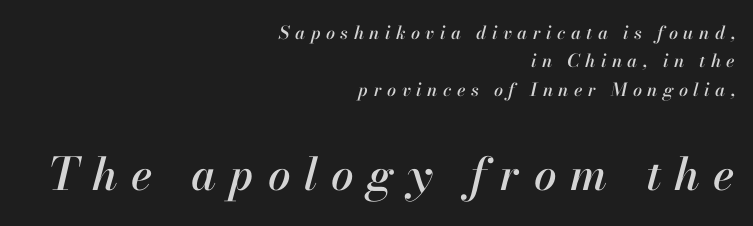
Q: Is the text italic (slanted)? A: Yes, it leans right by about 13 degrees.
Q: Is the text underlined? A: No.
Q: How is the paragraph aligned? A: Right-aligned.
Q: Is the spacing between letters normal or unusually wide? A: Unusually wide.
Q: Is the spacing between lines tight, normal or loose? A: Normal.
Q: Which block of text is set in a larger size, the first (top) or the second (bottom)? A: The second (bottom) one.
Q: Width (condensed, normal, or wide)? A: Normal.
Q: Stroke contrast? A: High.
Q: x-height? A: Small.
Q: Monospaced? A: No.
